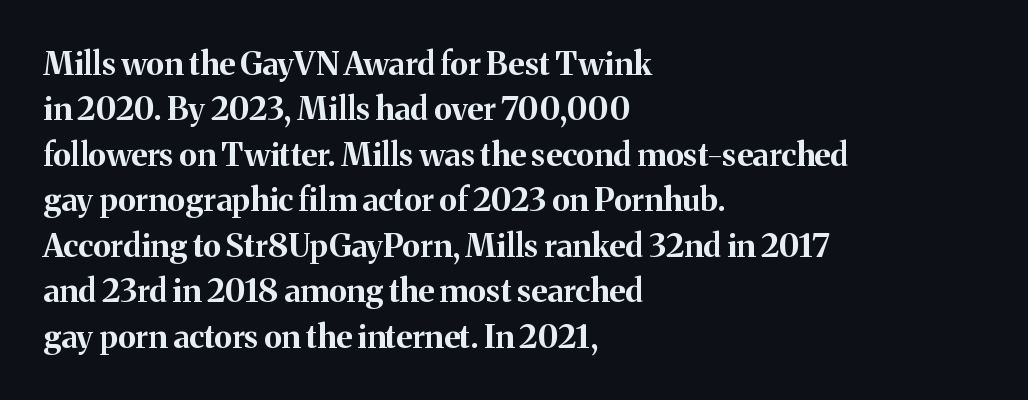
The image shows 32 px bold serif type, upright; set left-aligned, normal line spacing (1.42x), normal letter spacing, not underlined; medium stroke contrast and a medium x-height.
